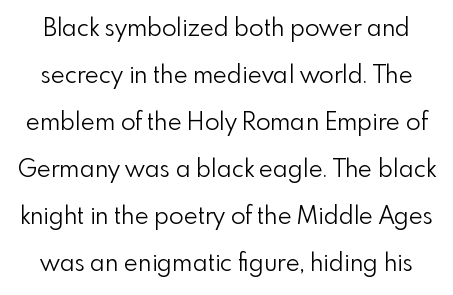
The space between consecutive lines is lavish. You can tell it's not italic because the verticals are truly vertical. Letters rest on an invisible, unmarked baseline. This sample uses plain, unmodified letter spacing. This reads as an unemphasized weight, regular at the heaviest.
